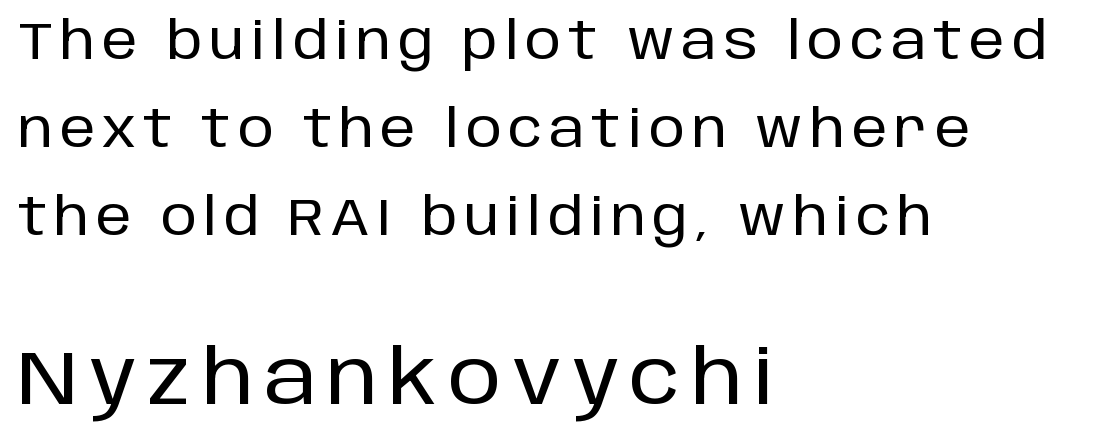
{"serif": "no", "italic": "no", "width": "normal", "stroke_contrast": "low", "x_height": "large", "monospaced": "no", "underline": "no", "align": "left", "line_spacing_ratio": 1.73, "larger_block": "second", "size_ratio": 1.49, "glyph_px": 76}
